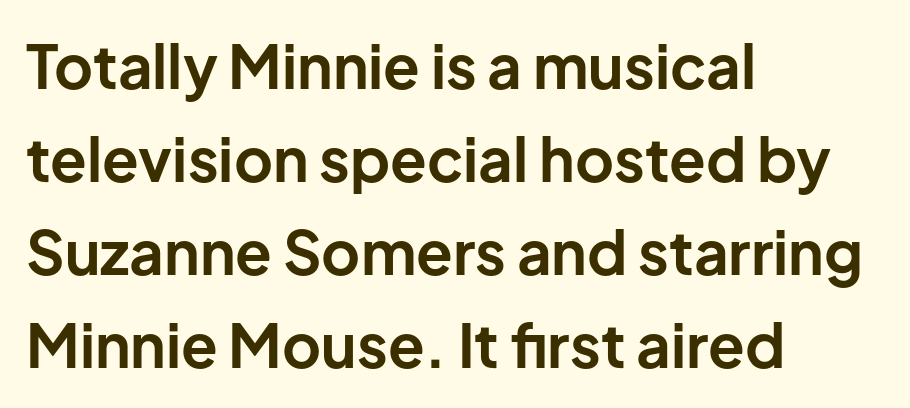
{"serif": "no", "italic": "no", "bold": "yes", "weight": "bold", "width": "normal", "stroke_contrast": "low", "x_height": "medium", "monospaced": "no", "underline": "no", "align": "left", "line_spacing": "normal", "line_spacing_ratio": 1.55, "letter_spacing": "normal", "letter_spacing_em": 0.0, "glyph_px": 60}
